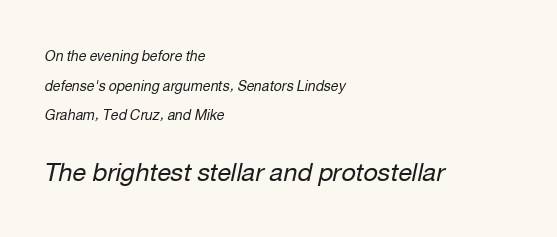
The passage shown is not bold in any degree. This sample uses plain, unmodified letter spacing. This sample trades compactness for vertical openness between lines. Notice how the stems are inclined rather than vertical — that's the hallmark of italics. The specimen omits any rule beneath the text block's lines.
